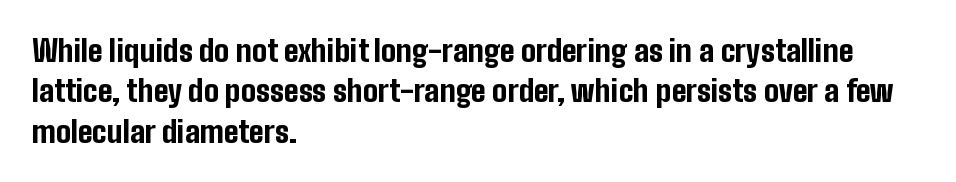
Q: Is the text bold? A: Yes.
Q: Is the text italic (slanted)? A: No, it is upright.
Q: Is the typeface a serif or a sans-serif typeface? A: Sans-serif.
Q: Is the text underlined? A: No.
Q: How is the paragraph aligned? A: Left-aligned.
Q: Is the spacing between letters normal or unusually wide? A: Normal.
Q: Is the spacing between lines tight, normal or loose? A: Normal.
Q: Width (condensed, normal, or wide)? A: Condensed.
Q: Stroke contrast? A: Low.
Q: x-height? A: Medium.
Q: Monospaced? A: No.
